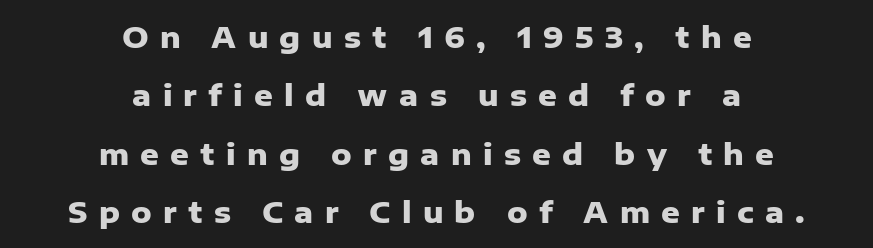
{"serif": "no", "italic": "no", "bold": "yes", "weight": "heavy", "width": "normal", "stroke_contrast": "low", "x_height": "medium", "monospaced": "no", "underline": "no", "align": "center", "line_spacing": "loose", "line_spacing_ratio": 2.01, "letter_spacing": "wide", "letter_spacing_em": 0.39, "glyph_px": 29}
